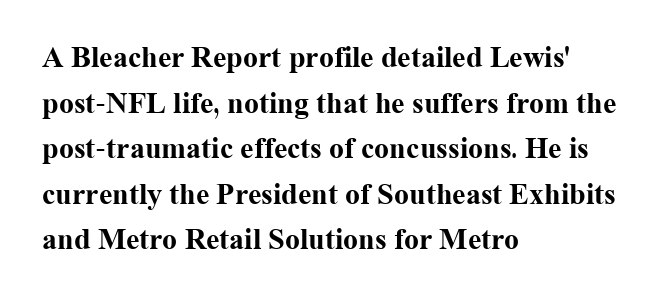
Spacing verdict: proportional, widths tailored to each character. Compared with typical body copy, the letter spacing here is the same. No word sits above an underline. Short and long lines alike share a common starting point at left. This is roman type, the default non-slanted kind. Caption: bold face, heavy strokes.
